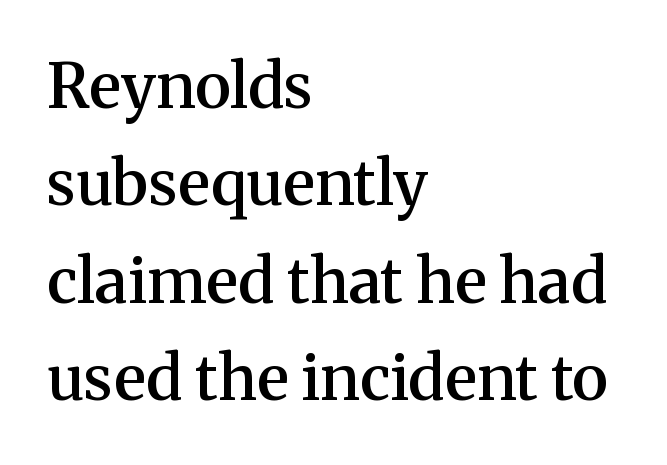
The image shows 62 px semibold serif type, upright; set left-aligned, normal line spacing (1.57x), normal letter spacing, not underlined; medium stroke contrast and a medium x-height.
